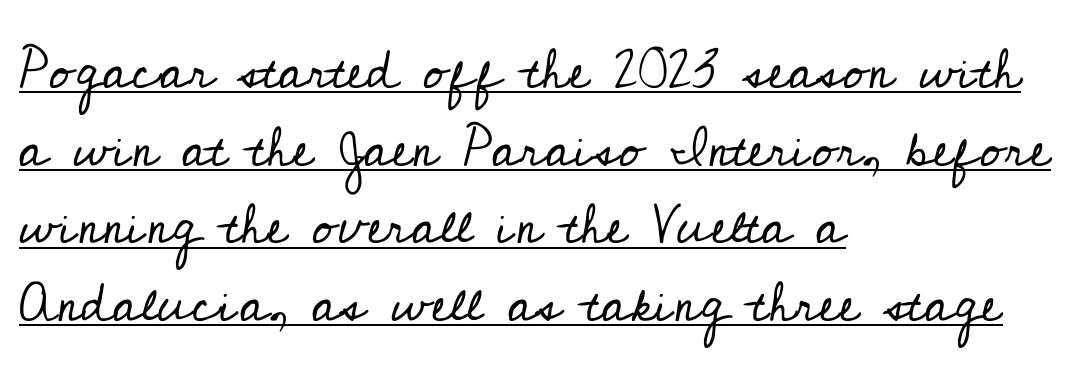
{"serif": "yes", "bold": "no", "weight": "regular", "width": "normal", "stroke_contrast": "low", "x_height": "small", "monospaced": "no", "underline": "yes", "align": "left", "line_spacing": "normal", "line_spacing_ratio": 1.41, "letter_spacing": "normal", "letter_spacing_em": 0.0, "glyph_px": 55}
